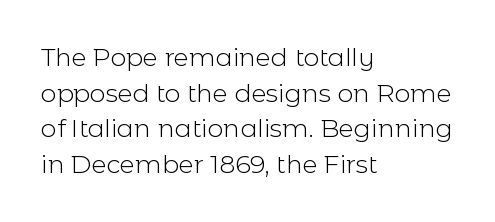
{"italic": "no", "bold": "no", "underline": "no", "align": "left", "line_spacing": "normal", "line_spacing_ratio": 1.43, "letter_spacing": "normal", "letter_spacing_em": 0.0, "glyph_px": 25}
